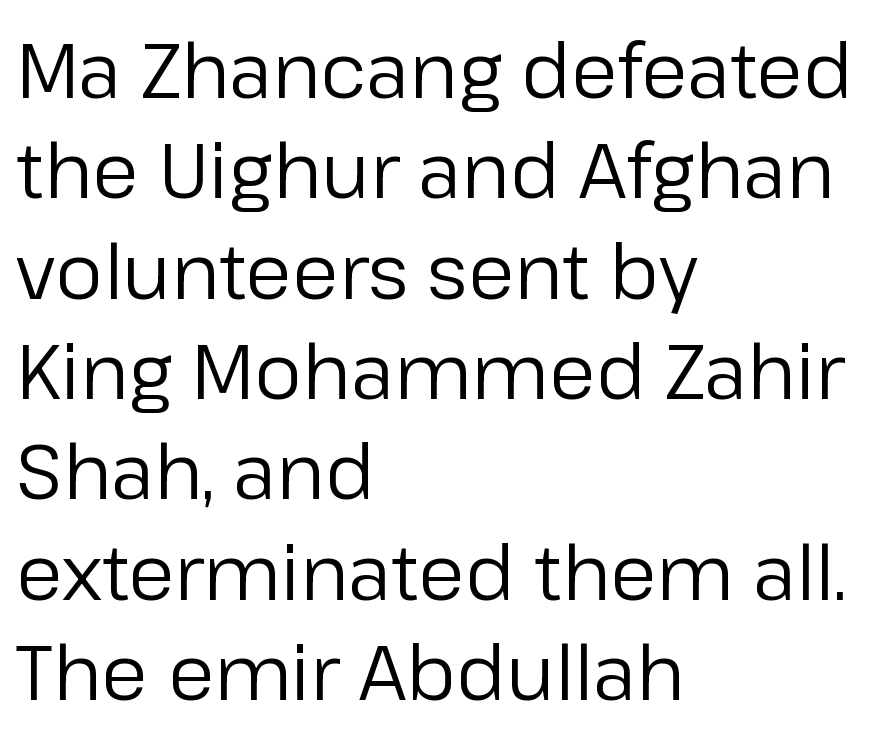
Q: Is the text bold? A: No.
Q: Is the text italic (slanted)? A: No, it is upright.
Q: Is the typeface a serif or a sans-serif typeface? A: Sans-serif.
Q: Is the text underlined? A: No.
Q: How is the paragraph aligned? A: Left-aligned.
Q: Is the spacing between letters normal or unusually wide? A: Normal.
Q: Is the spacing between lines tight, normal or loose? A: Normal.
Q: Width (condensed, normal, or wide)? A: Normal.
Q: Stroke contrast? A: Low.
Q: x-height? A: Medium.
Q: Monospaced? A: No.
